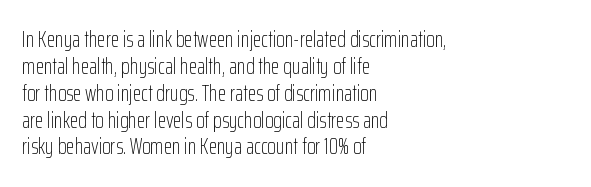
The image shows 22 px text type, upright; set left-aligned, line spacing 1.22x, normal letter spacing, not underlined.
